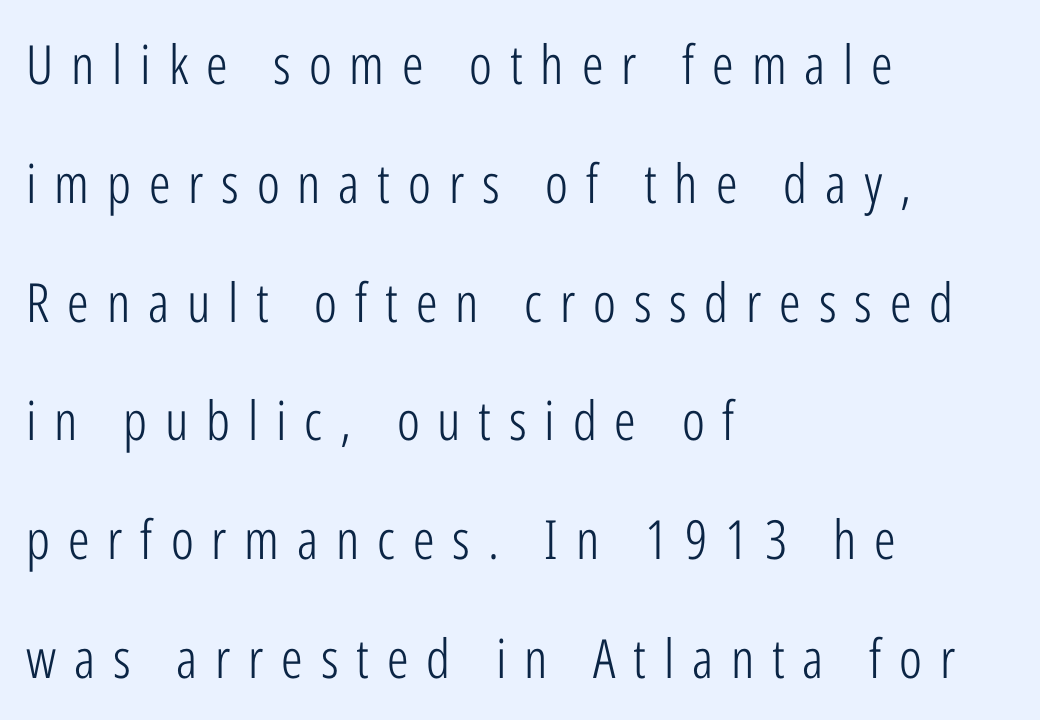
The image shows 54 px light, condensed sans-serif type, upright; set left-aligned, loose line spacing (2.2x), unusually wide letter spacing (+0.33 em), not underlined; low stroke contrast and a medium x-height.
